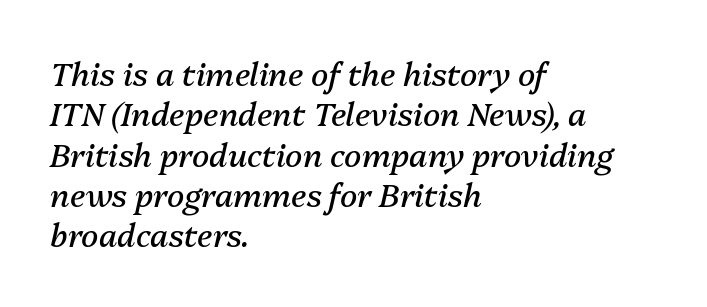
Q: Is the text bold? A: No.
Q: Is the text italic (slanted)? A: Yes, it leans right by about 13 degrees.
Q: Is the text underlined? A: No.
Q: How is the paragraph aligned? A: Left-aligned.
Q: Is the spacing between letters normal or unusually wide? A: Normal.
Q: Is the spacing between lines tight, normal or loose? A: Normal.
Q: Width (condensed, normal, or wide)? A: Normal.
Q: Stroke contrast? A: Medium.
Q: x-height? A: Medium.
Q: Monospaced? A: No.
